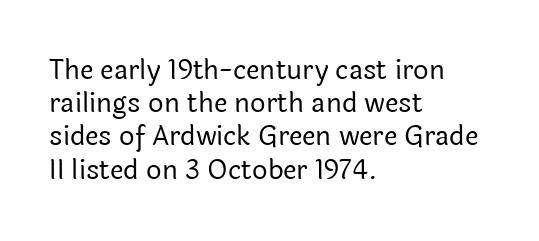
{"italic": "no", "bold": "no", "underline": "no", "align": "left", "line_spacing_ratio": 1.23, "letter_spacing": "normal", "letter_spacing_em": 0.0, "glyph_px": 27}
